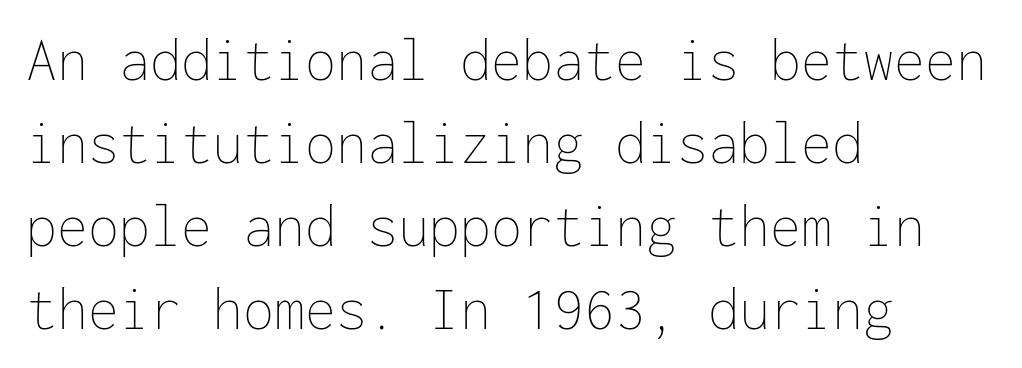
Q: Is the text bold? A: No.
Q: Is the text italic (slanted)? A: No, it is upright.
Q: Is the text underlined? A: No.
Q: How is the paragraph aligned? A: Left-aligned.
Q: Is the spacing between letters normal or unusually wide? A: Normal.
Q: Is the spacing between lines tight, normal or loose? A: Normal.
Q: Width (condensed, normal, or wide)? A: Normal.
Q: Stroke contrast? A: Low.
Q: x-height? A: Medium.
Q: Monospaced? A: Yes.
